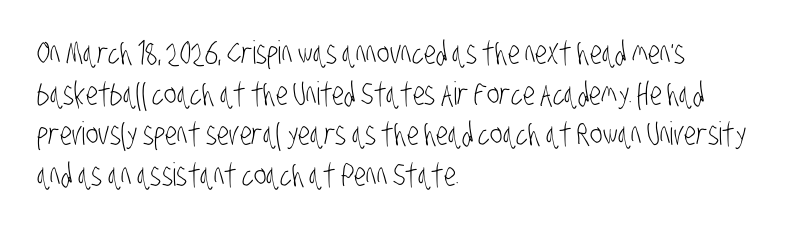
A typesetter would label this face a sans. Each letter keeps its own natural width here, so spacing adapts to shape. The paragraph has a hard left edge and a soft right edge. Leading: standard.
